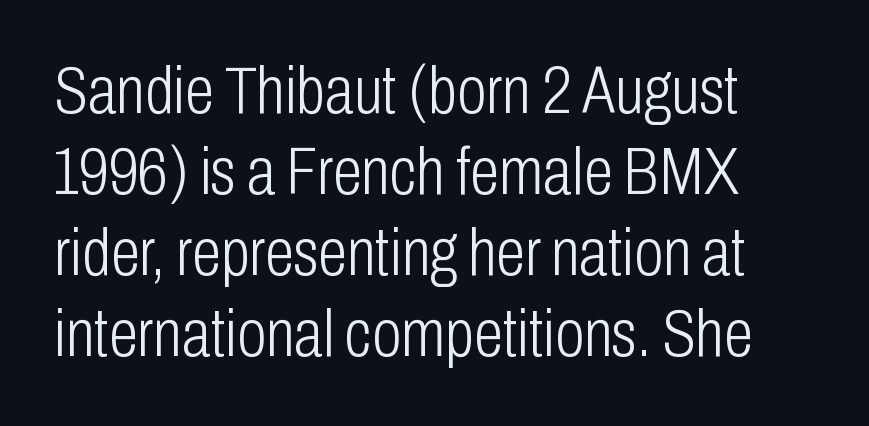
Q: Is the text bold? A: No.
Q: Is the text italic (slanted)? A: No, it is upright.
Q: Is the typeface a serif or a sans-serif typeface? A: Sans-serif.
Q: Is the text underlined? A: No.
Q: How is the paragraph aligned? A: Left-aligned.
Q: Is the spacing between letters normal or unusually wide? A: Normal.
Q: Width (condensed, normal, or wide)? A: Condensed.
Q: Stroke contrast? A: Low.
Q: x-height? A: Medium.
Q: Monospaced? A: No.
